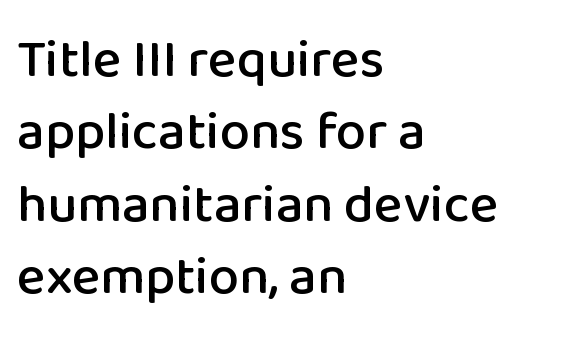
The image shows 54 px sans-serif type, upright; set left-aligned, normal line spacing (1.34x), normal letter spacing, not underlined; low stroke contrast and a medium x-height.
